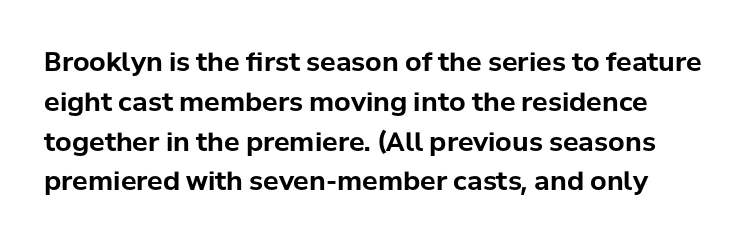
This sample uses an upright cut, with every glyph sitting square on the baseline. Emphasis by weight is at full strength: bold. The rows are spaced the way most documents space them. The glyphs are unaccompanied by any horizontal stroke below them. You could call the tracking neutral — neither tight nor loose.
